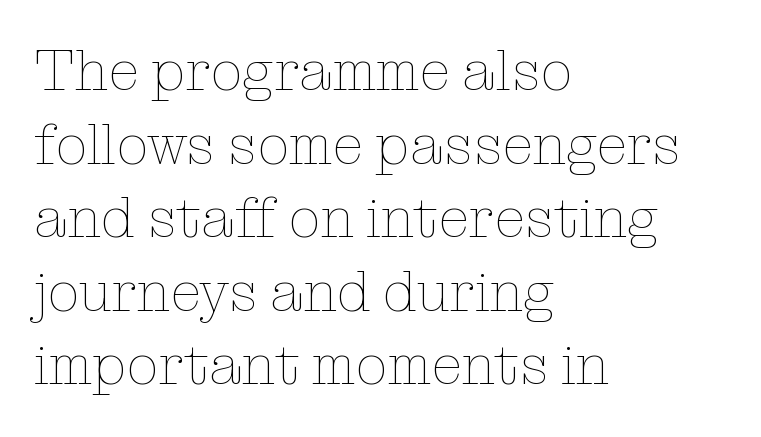
The image shows 57 px thin type, upright; set left-aligned, normal line spacing (1.29x), normal letter spacing, not underlined; low stroke contrast and a medium x-height.
